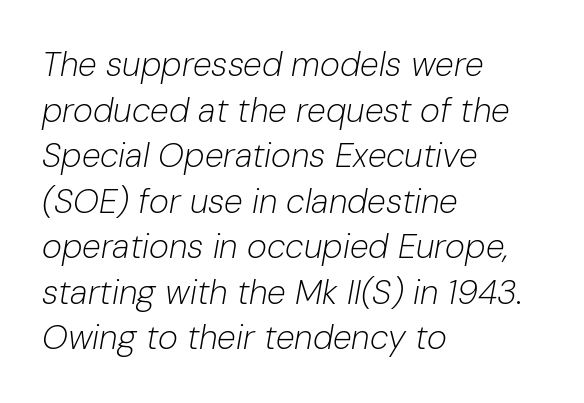
The passage shown is typed in a proportional face where columns would drift. The letters look calm and open, with moderate or lighter stems. One-word summary of the alignment: left. Tall strokes in this sample are angled rather than plumb. Any mark beneath the type? The region is blank.
